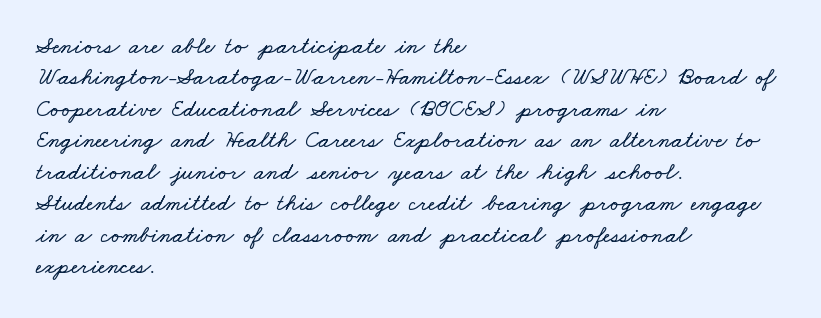
Observe the ordinary spacing: letters are neighbours, not strangers. The string is rendered with underlining switched off. Normally led — the rows are evenly, conventionally spaced. The rendering anchors every line to the left-hand side.
